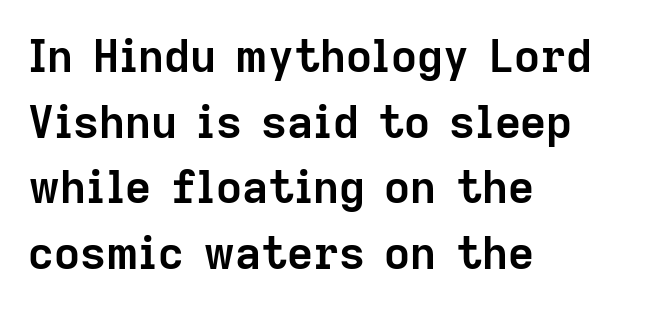
The image shows 45 px semibold sans-serif type, upright; set left-aligned, normal line spacing (1.46x), normal letter spacing, not underlined; low stroke contrast and a medium x-height.
